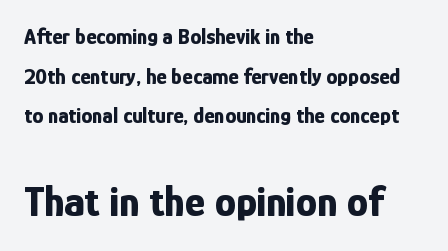
{"serif": "no", "italic": "no", "bold": "yes", "weight": "bold", "width": "condensed", "stroke_contrast": "low", "x_height": "medium", "monospaced": "no", "underline": "no", "align": "left", "line_spacing_ratio": 1.8, "letter_spacing": "normal", "letter_spacing_em": 0.0, "larger_block": "second", "size_ratio": 1.95, "glyph_px": 43}
